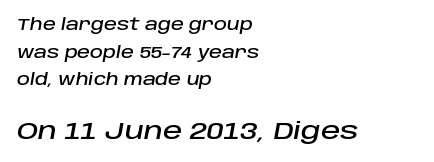
Q: Is the text italic (slanted)? A: Yes, it leans right by about 10 degrees.
Q: Is the text underlined? A: No.
Q: How is the paragraph aligned? A: Left-aligned.
Q: Is the spacing between letters normal or unusually wide? A: Normal.
Q: Which block of text is set in a larger size, the first (top) or the second (bottom)? A: The second (bottom) one.
